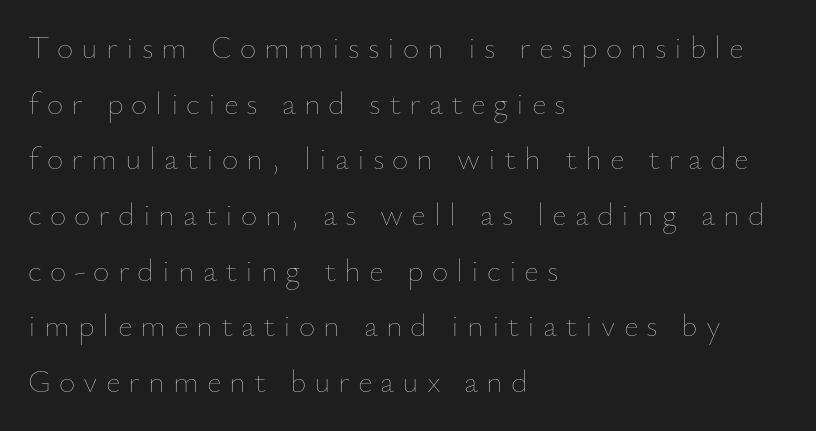
This is the regular roman posture of the typeface. This sample uses expanded letter spacing, leaving extra air between glyphs. Underlining? Definitely not there. Stroke mass is kept to a normal reading level or below. Spacing verdict: proportional, widths tailored to each character.
